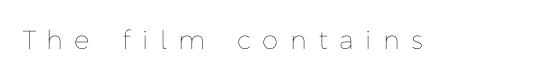
Q: Is the text bold? A: No.
Q: Is the text italic (slanted)? A: No, it is upright.
Q: Is the text underlined? A: No.
Q: Is the spacing between letters normal or unusually wide? A: Unusually wide.
